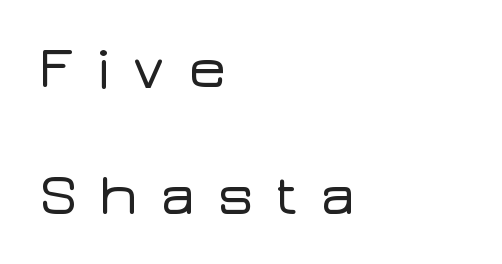
Reading down the column, the eye jumps a long way to each next line. Underlining? Definitely not there. Characters follow at a spacing far wider than the type designer built in. This sample is left-justified, so line endings fall wherever the words run out. A typesetter would call this proportional, since set widths differ per character.
